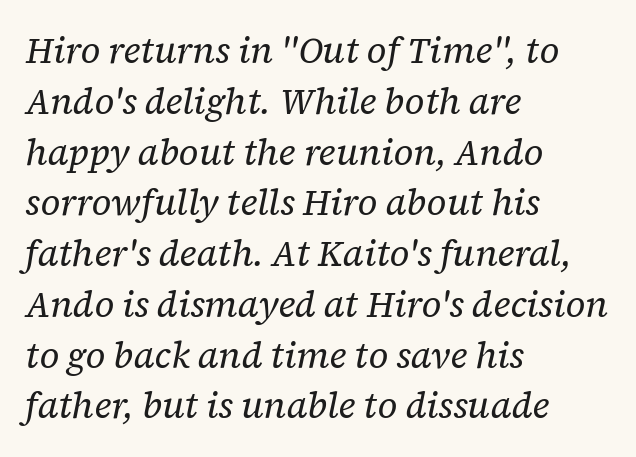
The image shows 36 px regular-weight serif type, italic (leaning right); set left-aligned, normal line spacing (1.41x), normal letter spacing, not underlined; low stroke contrast and a medium x-height.
